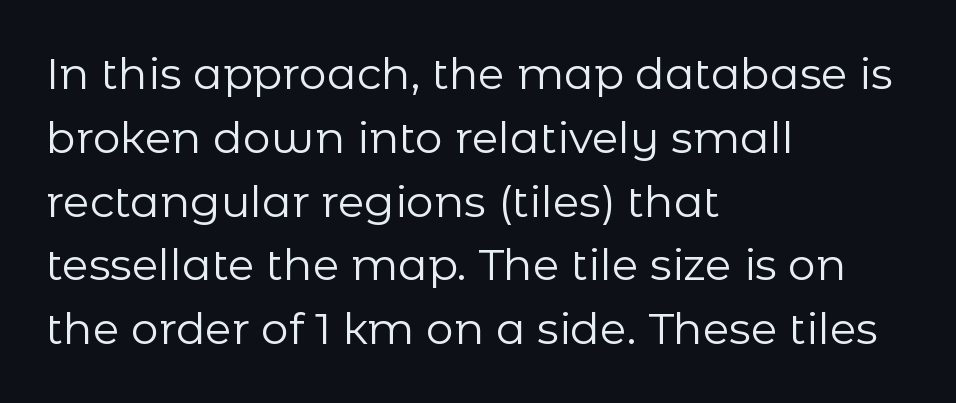
{"serif": "no", "italic": "no", "bold": "no", "weight": "regular", "width": "normal", "stroke_contrast": "low", "x_height": "medium", "monospaced": "no", "underline": "no", "align": "left", "line_spacing": "normal", "line_spacing_ratio": 1.45, "letter_spacing": "normal", "letter_spacing_em": 0.0, "glyph_px": 44}
